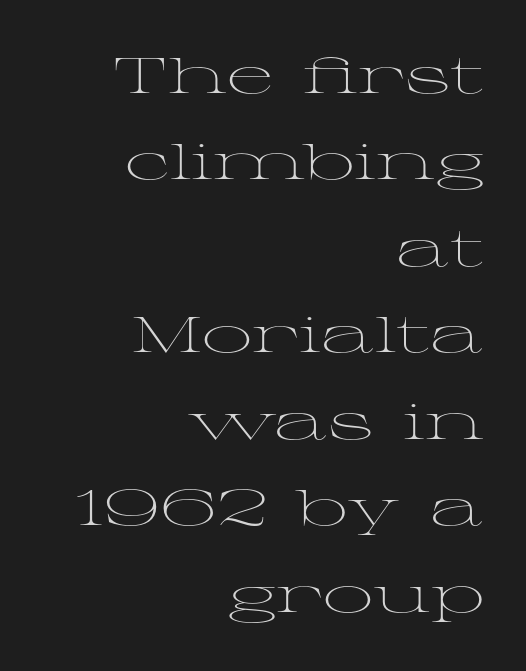
Q: Is the text bold? A: No.
Q: Is the text italic (slanted)? A: No, it is upright.
Q: Is the typeface a serif or a sans-serif typeface? A: Serif.
Q: Is the text underlined? A: No.
Q: How is the paragraph aligned? A: Right-aligned.
Q: Is the spacing between letters normal or unusually wide? A: Normal.
Q: Width (condensed, normal, or wide)? A: Wide.
Q: Stroke contrast? A: Medium.
Q: x-height? A: Medium.
Q: Monospaced? A: No.
